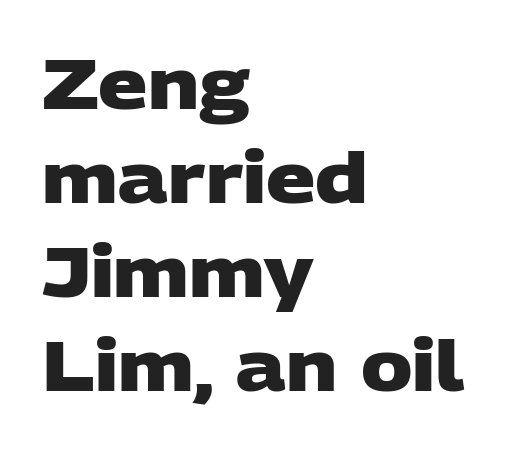
Caption: bold face, heavy strokes. The font family rendered here belongs to the sans-serif group. The line texture is even and compact thanks to regular tracking. Leading matches the norm, producing a regular column.
